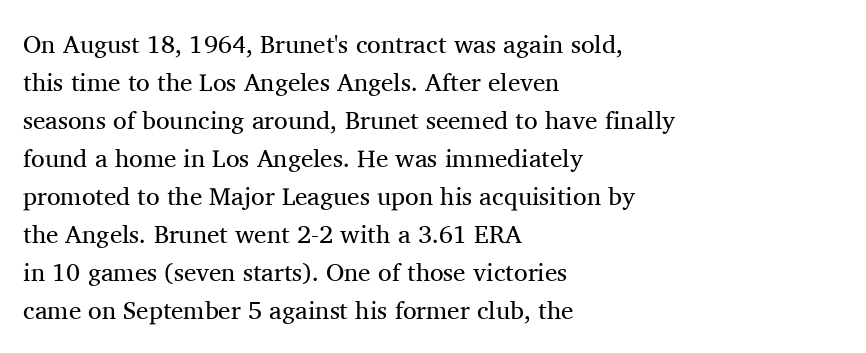
The image shows 25 px text type, upright; set left-aligned, normal line spacing (1.52x), normal letter spacing, not underlined.
